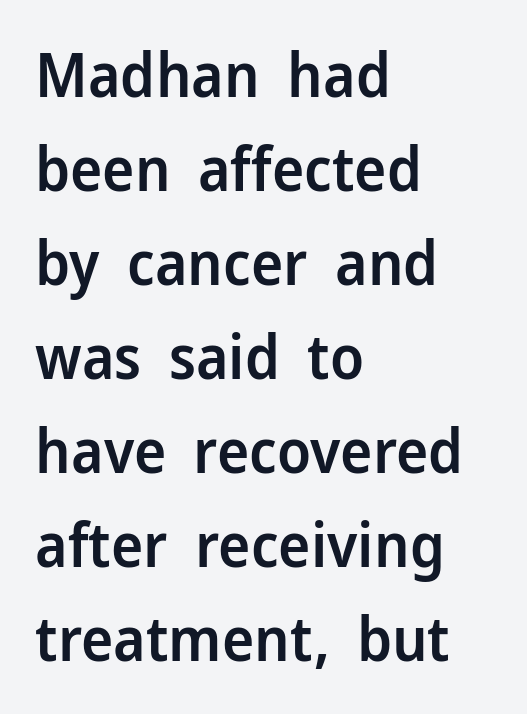
The rendering uses a semibold face; strokes are thickened but not to full bold. Letterform terminals end flat and unadorned throughout the passage. Do the letters lean? They stand straight. In terms of leading, this rendering sits right in the middle. The letters sit at their default tracking, neither squeezed nor spread.
